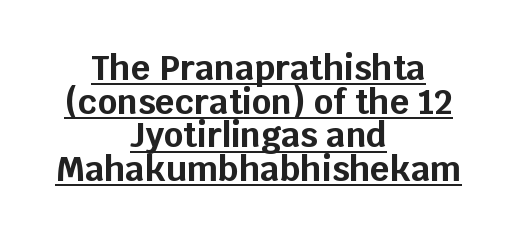
{"serif": "no", "italic": "no", "bold": "yes", "weight": "bold", "width": "normal", "stroke_contrast": "low", "x_height": "large", "monospaced": "no", "underline": "yes", "align": "center", "line_spacing": "tight", "line_spacing_ratio": 0.99, "letter_spacing": "normal", "letter_spacing_em": 0.0, "glyph_px": 34}
